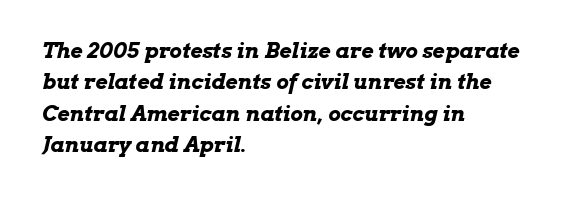
Q: Is the text bold? A: Yes.
Q: Is the text italic (slanted)? A: Yes, it leans right by about 13 degrees.
Q: Is the text underlined? A: No.
Q: How is the paragraph aligned? A: Left-aligned.
Q: Is the spacing between letters normal or unusually wide? A: Normal.
Q: Is the spacing between lines tight, normal or loose? A: Normal.
